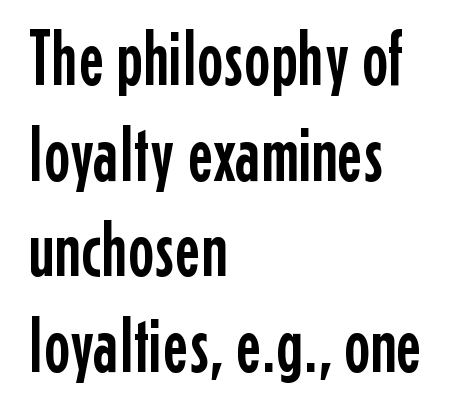
The image shows 79 px condensed sans-serif type, upright; set left-aligned, line spacing 1.21x, normal letter spacing, not underlined; low stroke contrast and a medium x-height.
